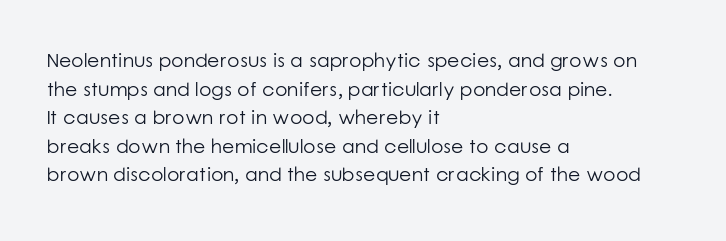
Q: Is the text bold? A: No.
Q: Is the text italic (slanted)? A: No, it is upright.
Q: Is the text underlined? A: No.
Q: How is the paragraph aligned? A: Left-aligned.
Q: Is the spacing between letters normal or unusually wide? A: Normal.
Q: Is the spacing between lines tight, normal or loose? A: Normal.
